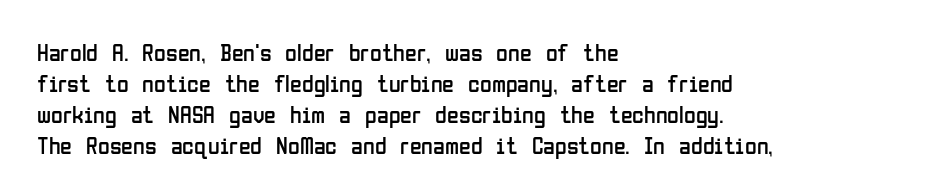
The image shows 24 px text type, upright; set left-aligned, normal line spacing (1.29x), normal letter spacing, not underlined.
